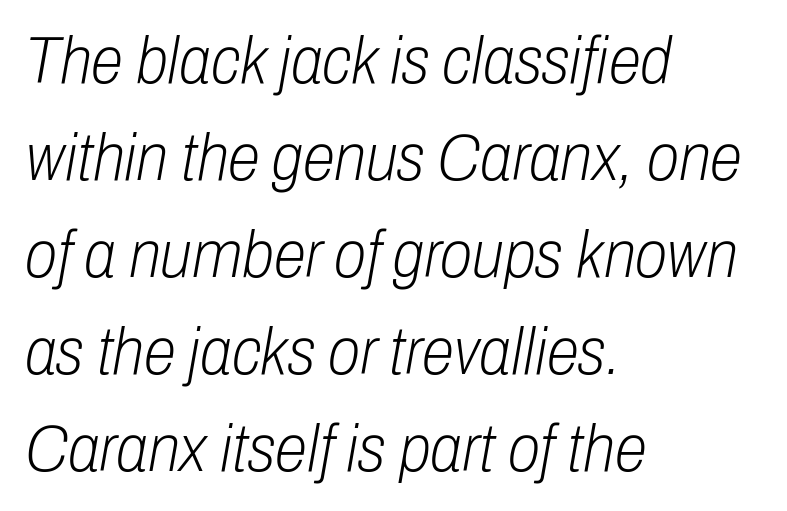
The image shows 66 px light, condensed type, italic (leaning right); set left-aligned, normal line spacing (1.47x), normal letter spacing, not underlined; low stroke contrast and a medium x-height.
